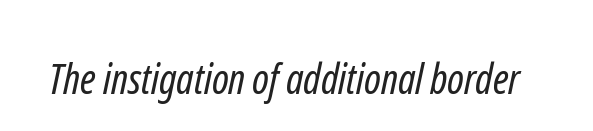
Q: Is the text bold? A: No.
Q: Is the typeface a serif or a sans-serif typeface? A: Sans-serif.
Q: Is the text underlined? A: No.
Q: Is the spacing between letters normal or unusually wide? A: Normal.
Q: Width (condensed, normal, or wide)? A: Condensed.
Q: Stroke contrast? A: Low.
Q: x-height? A: Medium.
Q: Monospaced? A: No.
